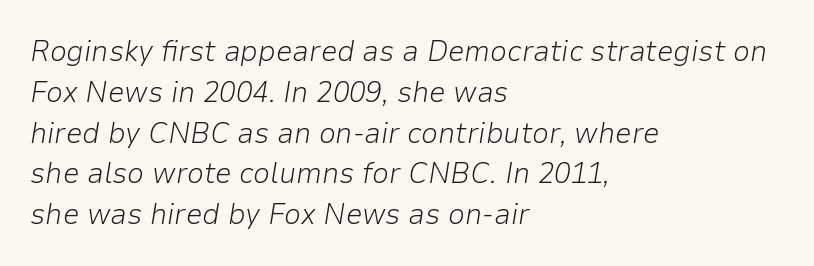
Would a proofreader flag this as italicized? Yes. Summary of weight: not heavy and not bold. The area under the type is left untouched. Teacher's note: observe the even left margin — that is flush-left alignment. Leading: standard. Think of a printed novel: that variable character pitch is what you see here.
